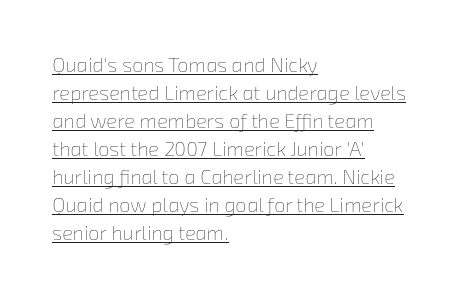
Q: Is the text bold? A: No.
Q: Is the text underlined? A: Yes.
Q: How is the paragraph aligned? A: Left-aligned.
Q: Is the spacing between letters normal or unusually wide? A: Normal.
Q: Is the spacing between lines tight, normal or loose? A: Normal.
